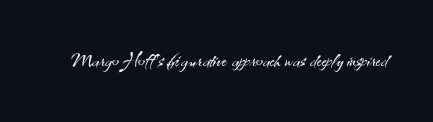
{"bold": "no", "underline": "no", "letter_spacing": "normal", "letter_spacing_em": 0.0, "glyph_px": 26}
